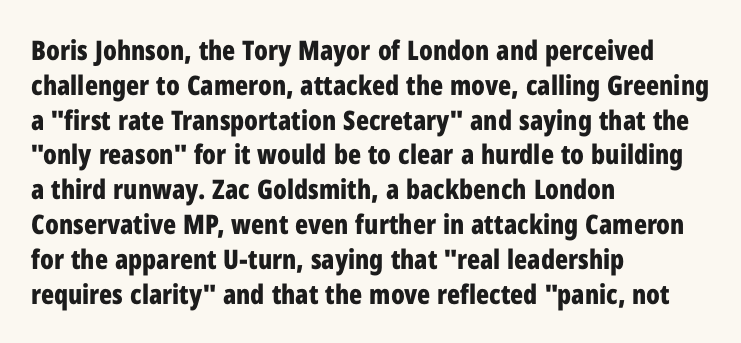
{"italic": "no", "bold": "yes", "underline": "no", "align": "left", "line_spacing": "normal", "line_spacing_ratio": 1.29, "letter_spacing": "normal", "letter_spacing_em": 0.0, "glyph_px": 27}
